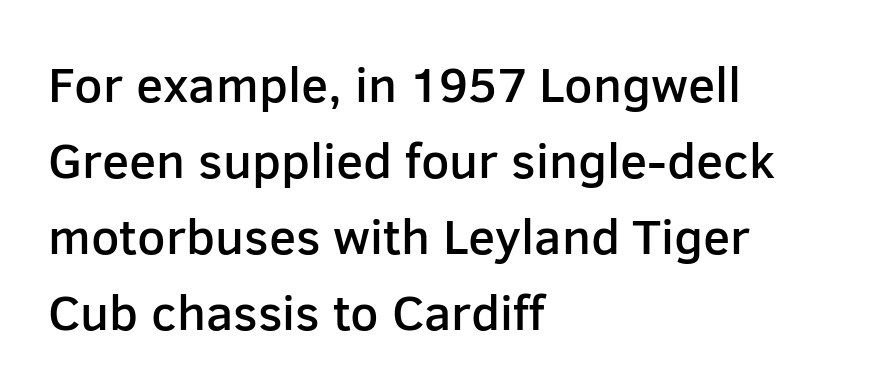
Q: Is the text bold? A: Semi-bold.
Q: Is the text italic (slanted)? A: No, it is upright.
Q: Is the typeface a serif or a sans-serif typeface? A: Sans-serif.
Q: Is the text underlined? A: No.
Q: How is the paragraph aligned? A: Left-aligned.
Q: Is the spacing between letters normal or unusually wide? A: Normal.
Q: Is the spacing between lines tight, normal or loose? A: Normal.
Q: Width (condensed, normal, or wide)? A: Normal.
Q: Stroke contrast? A: Low.
Q: x-height? A: Medium.
Q: Monospaced? A: No.
